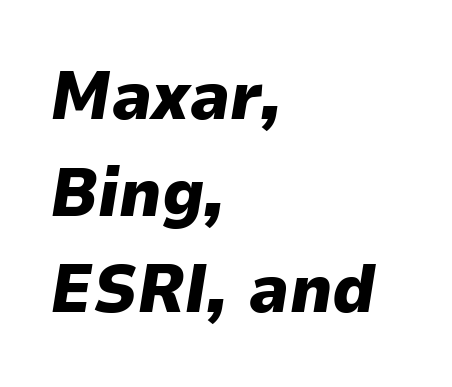
The image shows 68 px heavy type, italic (leaning right); set left-aligned, normal line spacing (1.42x), normal letter spacing, not underlined; low stroke contrast and a medium x-height.
